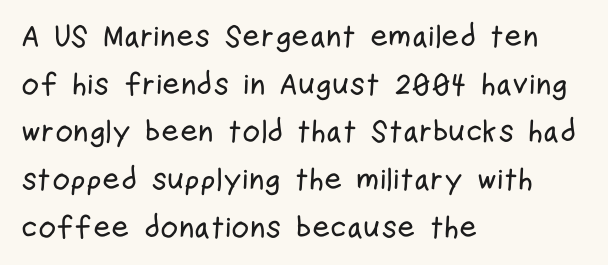
The strip under each line holds only bare page. Examine the stroke ends and you'll find no serifs. Each line starts at the same left margin while the right side varies. The letters stand straight up with perfectly vertical stems. The rendering uses a moderate line-height, typical for paragraphs.
